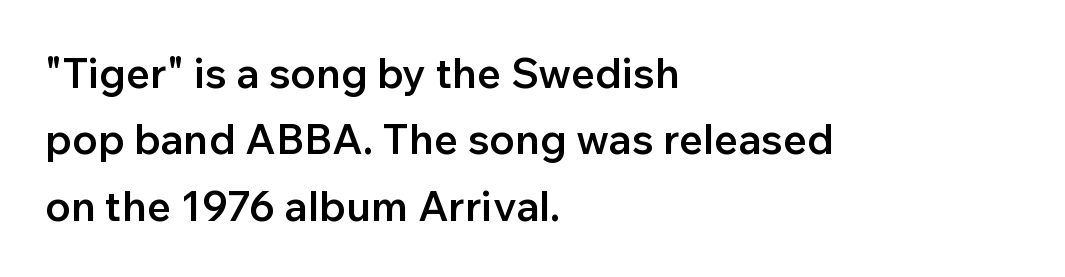
{"serif": "no", "italic": "no", "bold": "semi", "weight": "semibold", "width": "normal", "stroke_contrast": "low", "x_height": "medium", "monospaced": "no", "underline": "no", "align": "left", "line_spacing": "normal", "line_spacing_ratio": 1.58, "letter_spacing": "normal", "letter_spacing_em": 0.0, "glyph_px": 42}
